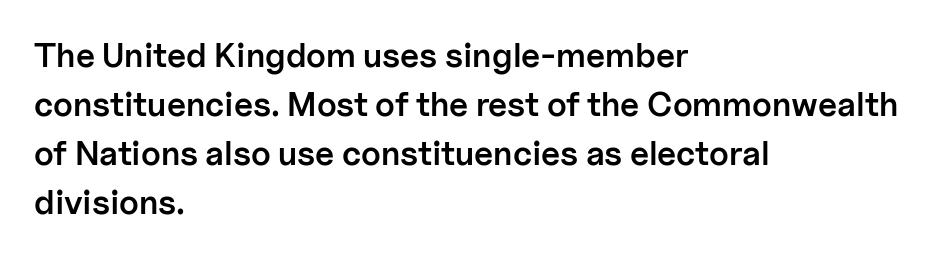
The image shows 34 px semibold sans-serif type, upright; set left-aligned, normal line spacing (1.44x), normal letter spacing, not underlined; low stroke contrast and a medium x-height.
